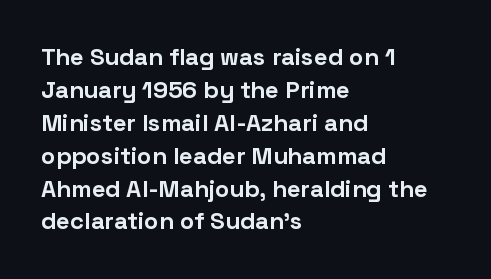
{"italic": "no", "bold": "yes", "underline": "no", "align": "left", "line_spacing": "normal", "line_spacing_ratio": 1.37, "letter_spacing": "normal", "letter_spacing_em": 0.0, "glyph_px": 24}
